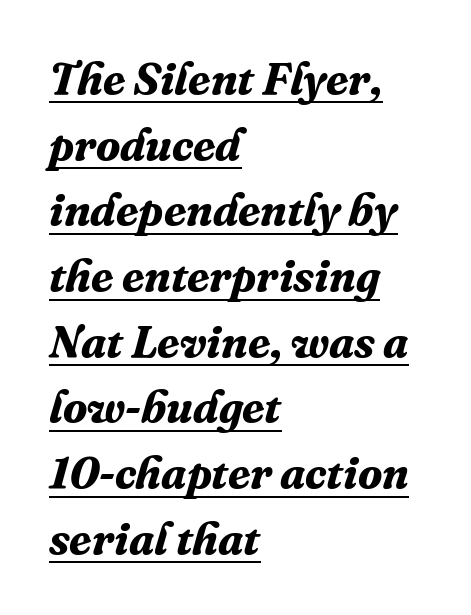
The image shows 45 px bold serif type, italic (leaning right); set left-aligned, normal line spacing (1.46x), normal letter spacing, underlined; medium stroke contrast and a medium x-height.
